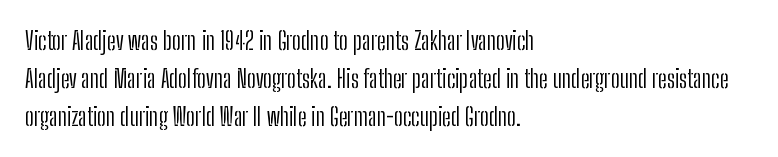
{"italic": "no", "bold": "no", "underline": "no", "align": "left", "line_spacing": "normal", "line_spacing_ratio": 1.52, "letter_spacing": "normal", "letter_spacing_em": 0.0, "glyph_px": 25}
